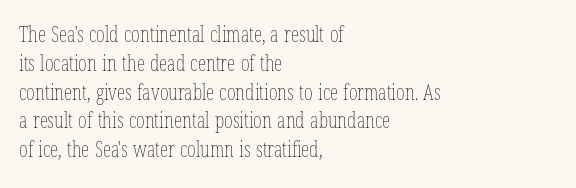
Q: Is the text bold? A: No.
Q: Is the text italic (slanted)? A: No, it is upright.
Q: Is the text underlined? A: No.
Q: How is the paragraph aligned? A: Left-aligned.
Q: Is the spacing between letters normal or unusually wide? A: Normal.
Q: Is the spacing between lines tight, normal or loose? A: Normal.
